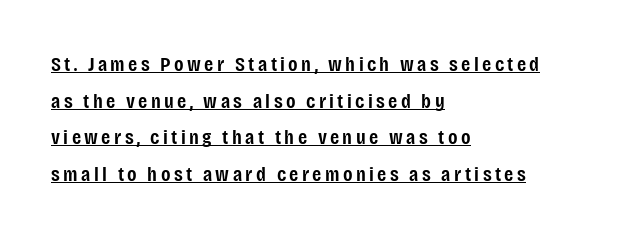
The image shows 21 px text type, upright; set left-aligned, line spacing 1.74x, underlined.
